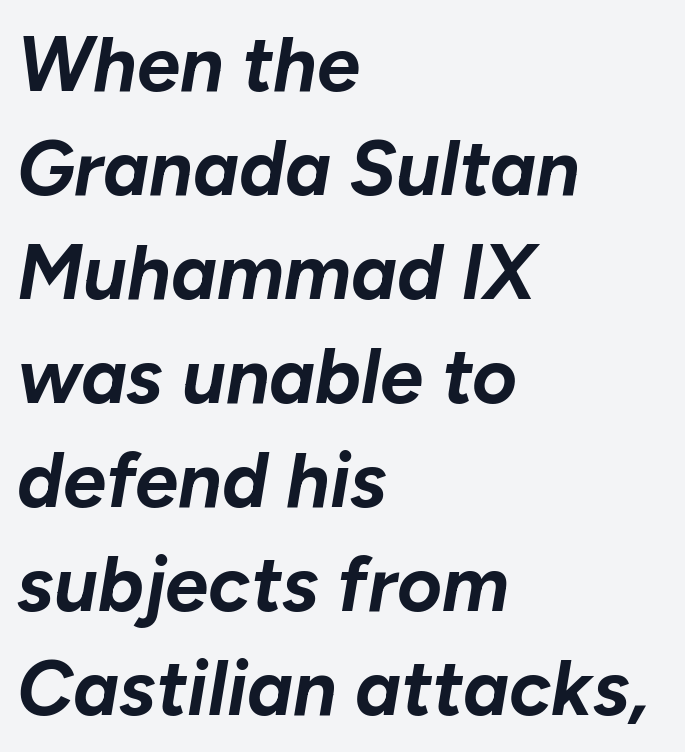
{"italic": "yes", "lean": "right", "slant_degrees": 10, "bold": "yes", "weight": "bold", "width": "normal", "stroke_contrast": "low", "x_height": "medium", "monospaced": "no", "underline": "no", "align": "left", "line_spacing": "normal", "line_spacing_ratio": 1.35, "letter_spacing": "normal", "letter_spacing_em": 0.0, "glyph_px": 77}
